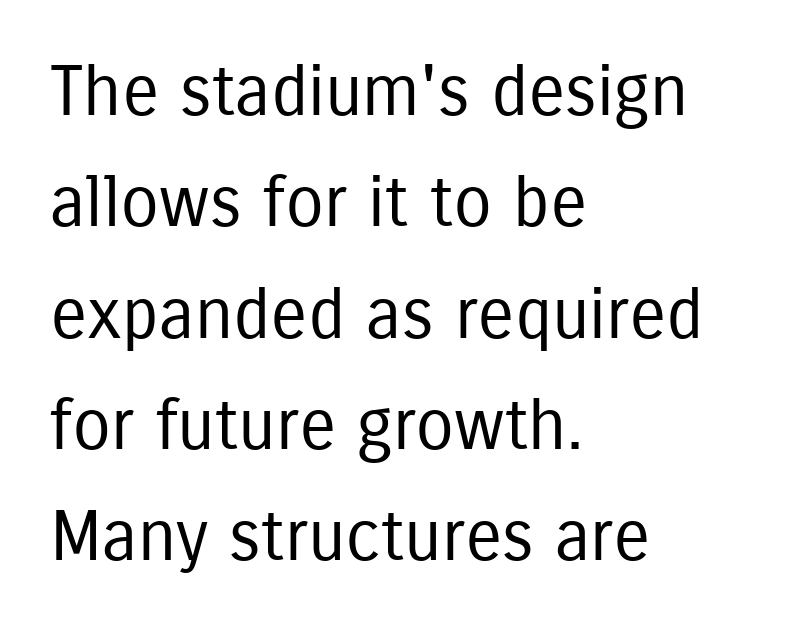
Q: Is the text bold? A: No.
Q: Is the text italic (slanted)? A: No, it is upright.
Q: Is the typeface a serif or a sans-serif typeface? A: Sans-serif.
Q: Is the text underlined? A: No.
Q: How is the paragraph aligned? A: Left-aligned.
Q: Is the spacing between letters normal or unusually wide? A: Normal.
Q: Is the spacing between lines tight, normal or loose? A: Normal.
Q: Width (condensed, normal, or wide)? A: Condensed.
Q: Stroke contrast? A: Low.
Q: x-height? A: Medium.
Q: Monospaced? A: No.
